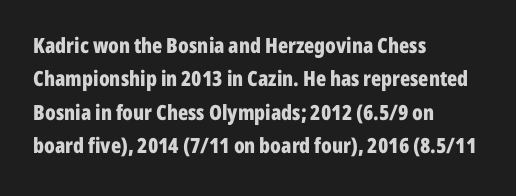
{"italic": "no", "bold": "yes", "underline": "no", "align": "left", "line_spacing": "normal", "line_spacing_ratio": 1.59, "letter_spacing": "normal", "letter_spacing_em": 0.0, "glyph_px": 21}
